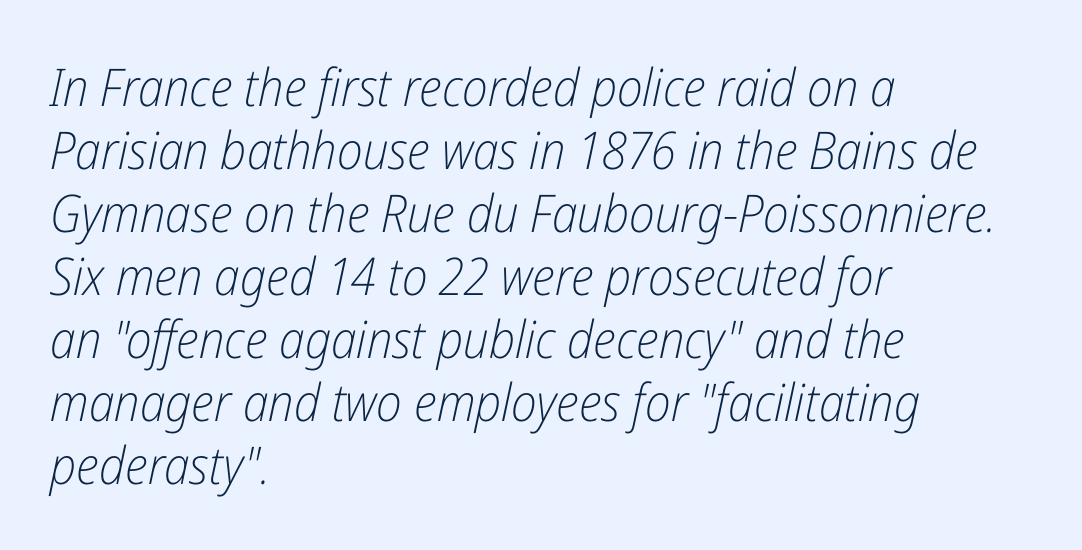
Q: Is the text bold? A: No.
Q: Is the text italic (slanted)? A: Yes, it leans right by about 12 degrees.
Q: Is the text underlined? A: No.
Q: How is the paragraph aligned? A: Left-aligned.
Q: Is the spacing between letters normal or unusually wide? A: Normal.
Q: Width (condensed, normal, or wide)? A: Condensed.
Q: Stroke contrast? A: Low.
Q: x-height? A: Medium.
Q: Monospaced? A: No.
